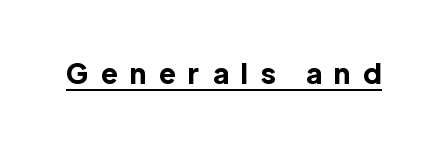
The typesetting leans heavy: a genuine bold. Is this a sans? Yes — the strokes have no serifs. Look at the tracking — it's clearly loosened, letters drifting apart. Proportional: the letters do not fall into vertical columns.
